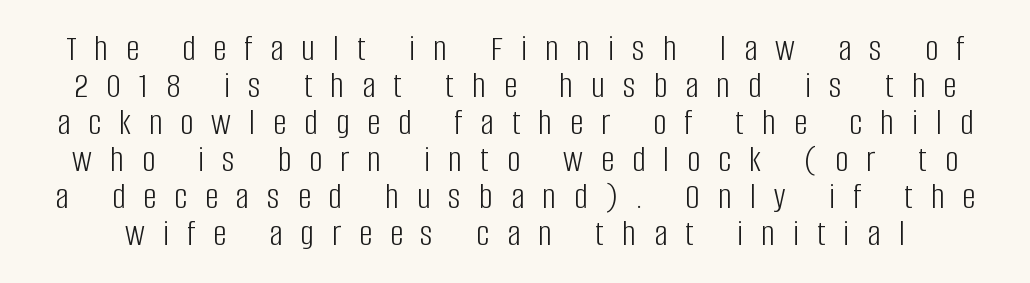
Q: Is the text bold? A: No.
Q: Is the text italic (slanted)? A: No, it is upright.
Q: Is the typeface a serif or a sans-serif typeface? A: Sans-serif.
Q: Is the text underlined? A: No.
Q: Is the spacing between letters normal or unusually wide? A: Unusually wide.
Q: Is the spacing between lines tight, normal or loose? A: Tight.
Q: Width (condensed, normal, or wide)? A: Condensed.
Q: Stroke contrast? A: Low.
Q: x-height? A: Large.
Q: Monospaced? A: No.
